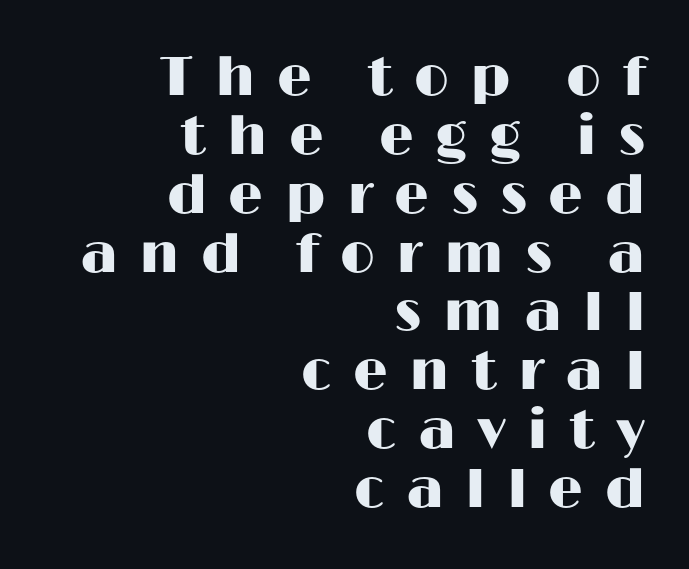
{"serif": "no", "italic": "no", "width": "wide", "stroke_contrast": "high", "x_height": "medium", "monospaced": "no", "underline": "no", "align": "right", "line_spacing": "tight", "line_spacing_ratio": 1.07, "letter_spacing": "wide", "letter_spacing_em": 0.39, "glyph_px": 55}
